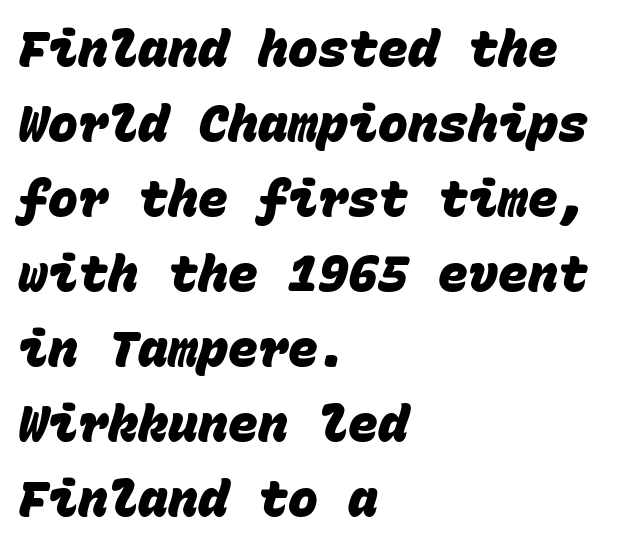
The passage shown stacks its lines at a standard gap. A bare baseline throughout the passage. The type is set solid horizontally, with unmodified tracking. Nope, no serifs anywhere on these letters. Spacing verdict: monospaced, one width for all characters. The compositor pushed each line to the left boundary.
